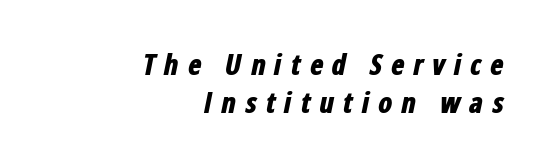
Q: Is the text bold? A: Yes.
Q: Is the text italic (slanted)? A: Yes, it leans right by about 12 degrees.
Q: Is the text underlined? A: No.
Q: How is the paragraph aligned? A: Right-aligned.
Q: Is the spacing between letters normal or unusually wide? A: Unusually wide.
Q: Is the spacing between lines tight, normal or loose? A: Normal.
Q: Width (condensed, normal, or wide)? A: Condensed.
Q: Stroke contrast? A: Low.
Q: x-height? A: Medium.
Q: Monospaced? A: No.
